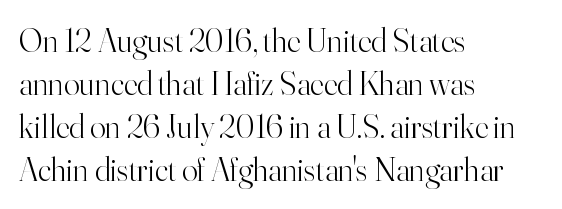
{"serif": "yes", "italic": "no", "bold": "no", "weight": "light", "width": "normal", "stroke_contrast": "high", "x_height": "small", "monospaced": "no", "underline": "no", "align": "left", "line_spacing": "normal", "line_spacing_ratio": 1.3, "letter_spacing": "normal", "letter_spacing_em": 0.0, "glyph_px": 33}
